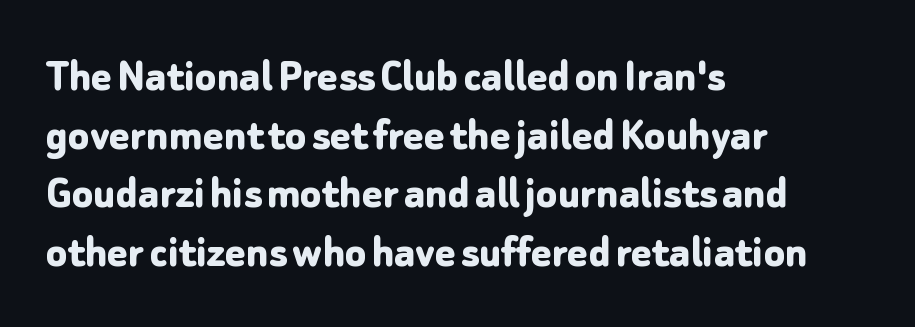
{"serif": "no", "italic": "no", "bold": "yes", "weight": "bold", "width": "normal", "stroke_contrast": "low", "x_height": "medium", "monospaced": "no", "underline": "no", "align": "left", "line_spacing_ratio": 1.22, "letter_spacing": "normal", "letter_spacing_em": 0.0, "glyph_px": 48}
